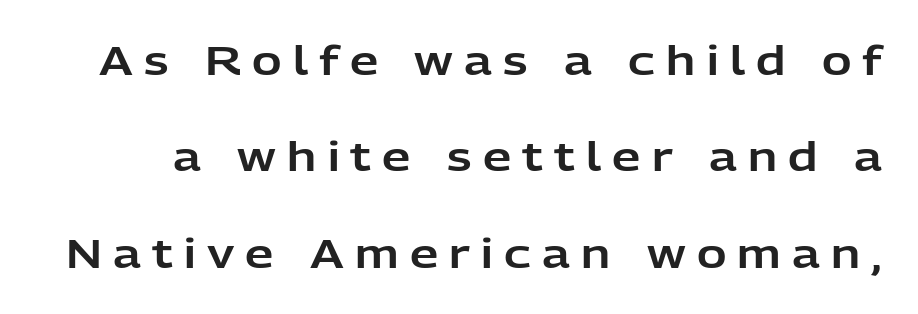
Q: Is the text italic (slanted)? A: No, it is upright.
Q: Is the typeface a serif or a sans-serif typeface? A: Sans-serif.
Q: Is the text underlined? A: No.
Q: Is the spacing between letters normal or unusually wide? A: Unusually wide.
Q: Is the spacing between lines tight, normal or loose? A: Loose.
Q: Width (condensed, normal, or wide)? A: Normal.
Q: Stroke contrast? A: Low.
Q: x-height? A: Medium.
Q: Monospaced? A: No.
